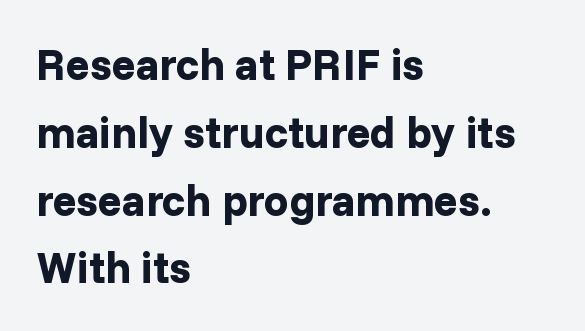
{"serif": "no", "italic": "no", "bold": "yes", "weight": "bold", "width": "normal", "stroke_contrast": "low", "x_height": "medium", "monospaced": "no", "underline": "no", "align": "left", "line_spacing": "normal", "line_spacing_ratio": 1.54, "letter_spacing": "normal", "letter_spacing_em": 0.0, "glyph_px": 44}
